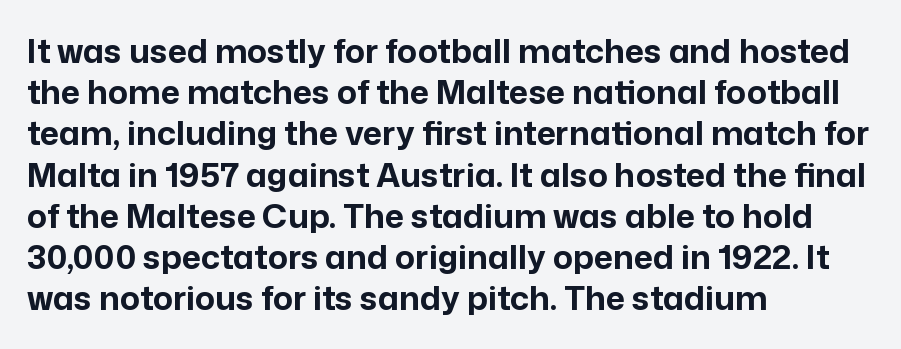
{"serif": "no", "italic": "no", "bold": "yes", "weight": "bold", "width": "normal", "stroke_contrast": "low", "x_height": "medium", "monospaced": "no", "underline": "no", "align": "left", "line_spacing": "normal", "line_spacing_ratio": 1.25, "letter_spacing": "normal", "letter_spacing_em": 0.0, "glyph_px": 33}
